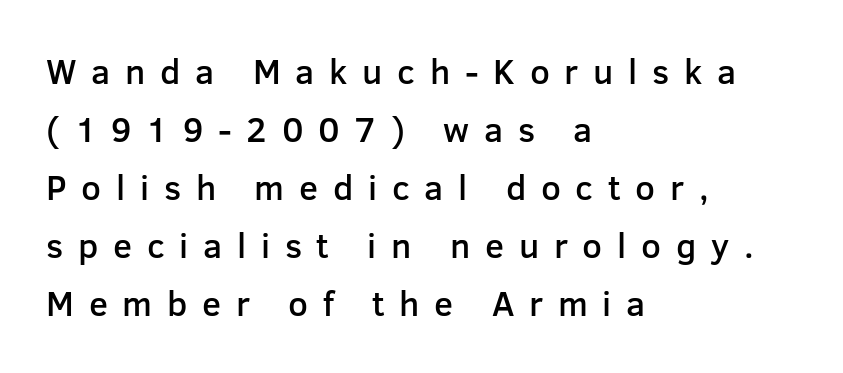
Do the characters align in a grid? No, the font is proportional. There is plenty of visible air inserted between adjacent glyphs. This is roman type, the default non-slanted kind. A somewhat darkened texture: the type is semibold rather than bold. If you measured baseline to baseline, you'd find a middling distance.
